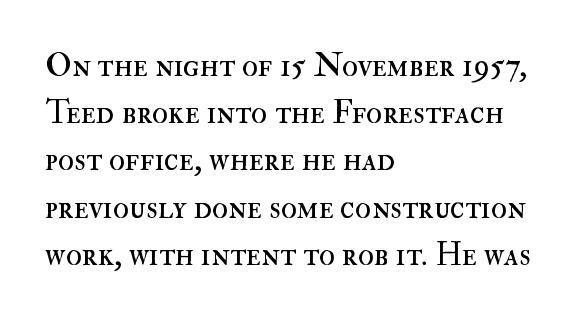
The image shows 33 px regular-weight type, upright; set left-aligned, normal line spacing (1.43x), normal letter spacing, not underlined; high stroke contrast and a small x-height.
